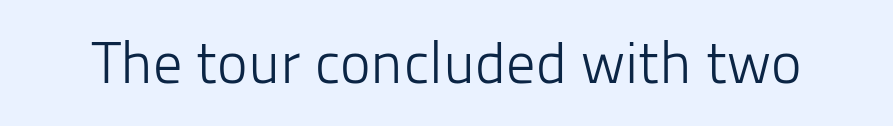
{"serif": "no", "italic": "no", "bold": "no", "weight": "light", "width": "normal", "stroke_contrast": "low", "x_height": "medium", "monospaced": "no", "underline": "no", "letter_spacing": "normal", "letter_spacing_em": 0.0, "glyph_px": 58}
